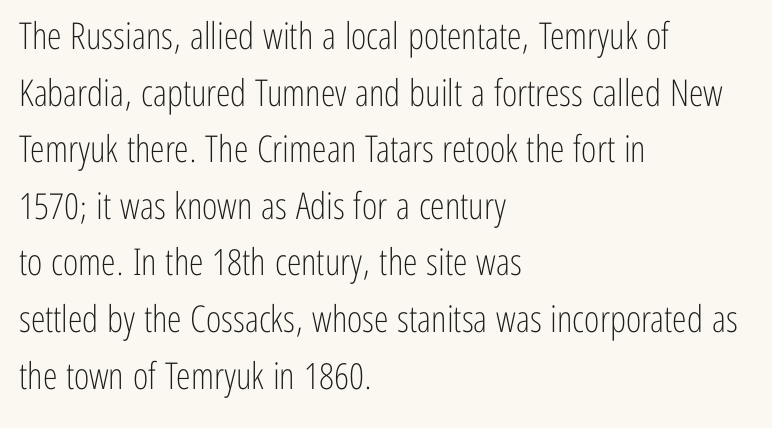
{"serif": "no", "italic": "no", "bold": "no", "weight": "light", "width": "condensed", "stroke_contrast": "low", "x_height": "medium", "monospaced": "no", "underline": "no", "align": "left", "line_spacing": "normal", "line_spacing_ratio": 1.53, "letter_spacing": "normal", "letter_spacing_em": 0.0, "glyph_px": 37}
